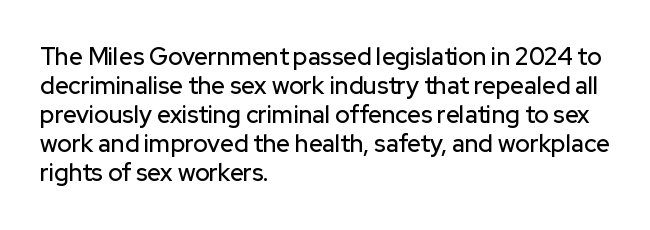
Q: Is the text italic (slanted)? A: No, it is upright.
Q: Is the text underlined? A: No.
Q: How is the paragraph aligned? A: Left-aligned.
Q: Is the spacing between letters normal or unusually wide? A: Normal.
